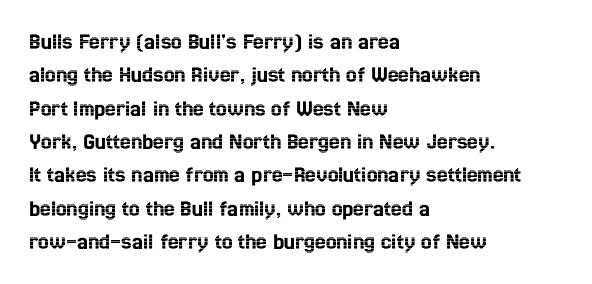
{"italic": "no", "underline": "no", "align": "left", "line_spacing": "normal", "line_spacing_ratio": 1.39, "letter_spacing": "normal", "letter_spacing_em": 0.0, "glyph_px": 24}
